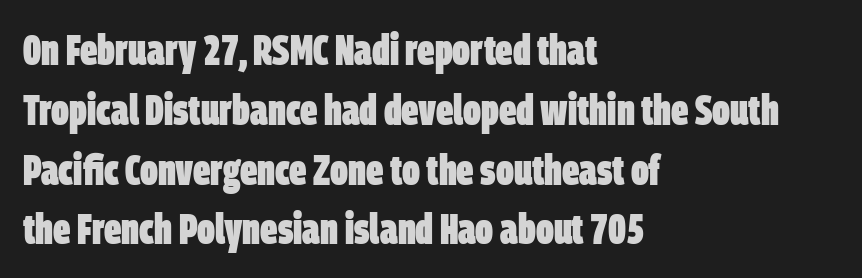
Leading matches the norm, producing a regular column. Any mark beneath the type? The region is blank. How heavy is the stroke? Heavy — this is a bold. Nobody touched the tracking dial on this one. Does the type have serifs? No, each stem ends abruptly. In CSS terms this would be text-align: left.
